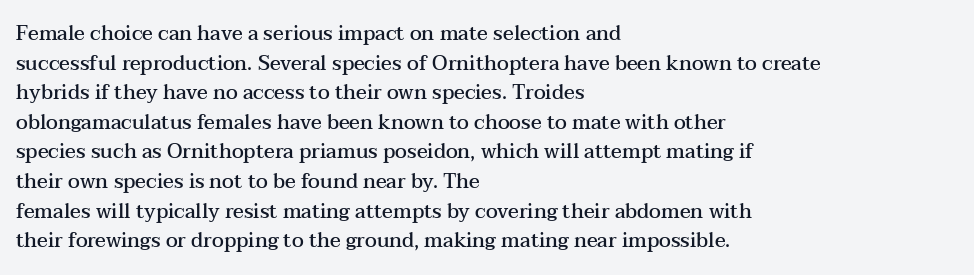
Descender tails drop into unmarked territory. Students, note that the glyphs here touch the page at normal intervals. Whoever set this chose a conventional vertical rhythm. These lines were composed using upright roman letters.
